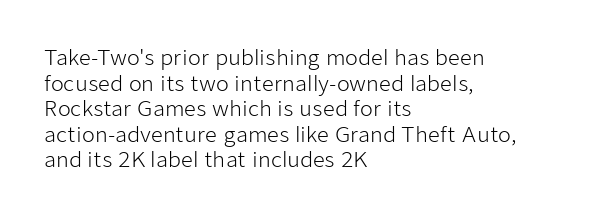
Q: Is the text bold? A: No.
Q: Is the text italic (slanted)? A: No, it is upright.
Q: Is the text underlined? A: No.
Q: How is the paragraph aligned? A: Left-aligned.
Q: Is the spacing between letters normal or unusually wide? A: Normal.
